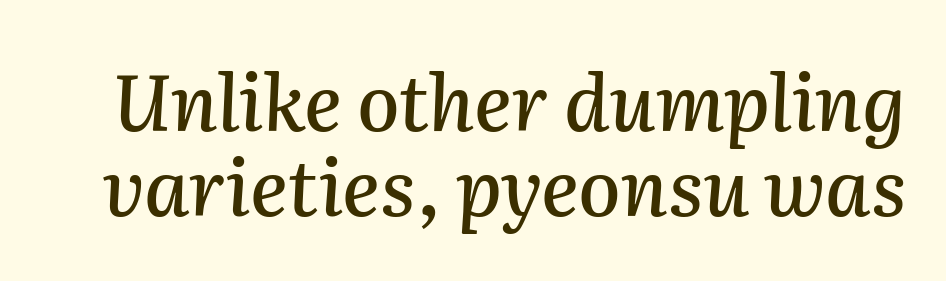
{"italic": "yes", "lean": "right", "slant_degrees": 2, "width": "normal", "stroke_contrast": "medium", "x_height": "medium", "monospaced": "no", "underline": "no", "line_spacing": "tight", "line_spacing_ratio": 1.11, "letter_spacing": "normal", "letter_spacing_em": 0.0, "glyph_px": 77}
